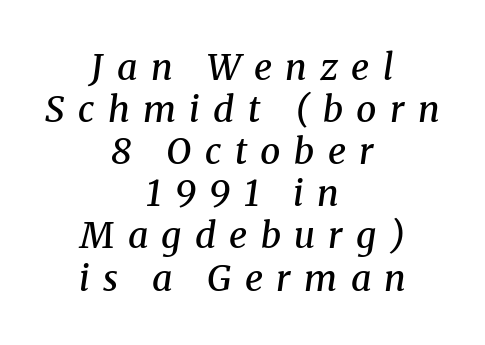
Q: Is the text bold? A: Semi-bold.
Q: Is the text italic (slanted)? A: Yes, it leans right by about 8 degrees.
Q: Is the typeface a serif or a sans-serif typeface? A: Serif.
Q: Is the text underlined? A: No.
Q: How is the paragraph aligned? A: Centered.
Q: Is the spacing between letters normal or unusually wide? A: Unusually wide.
Q: Width (condensed, normal, or wide)? A: Normal.
Q: Stroke contrast? A: Medium.
Q: x-height? A: Medium.
Q: Monospaced? A: No.
